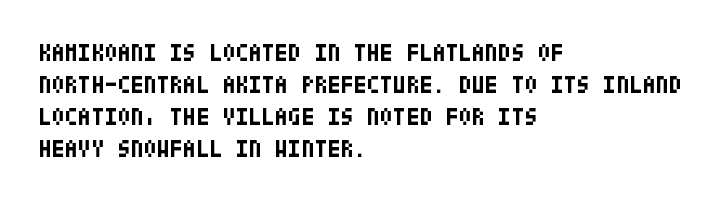
The image shows 24 px bold type, upright; set left-aligned, normal line spacing (1.33x), normal letter spacing, not underlined.
